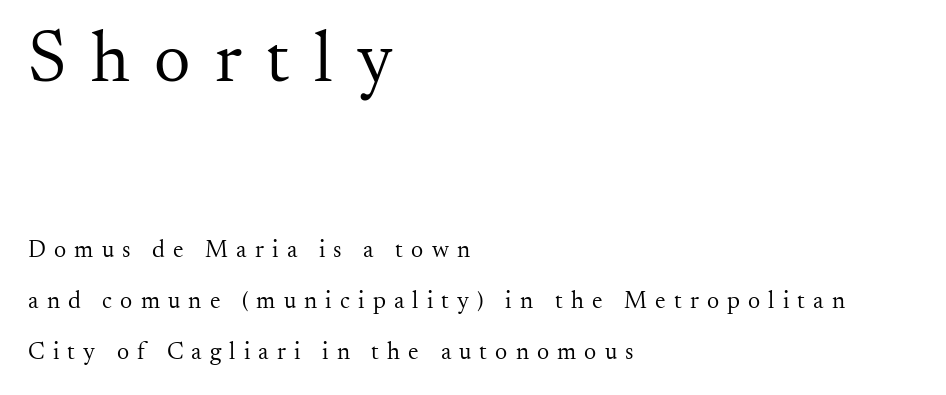
Ordinary non-slanted type is in use. Character widths vary here, with narrow letters taking less room than wide ones. The space between consecutive lines is lavish. The face used here appears at its bigger size in the upper chunk. Someone cranked the tracking dial way up on this one. This is serif lettering, the kind often seen in printed books.
